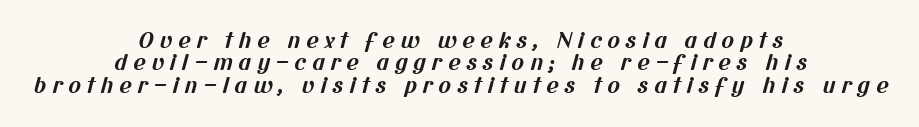
The image shows 21 px bold type; set centered, tight line spacing (1.07x), unusually wide letter spacing (+0.28 em), not underlined.
